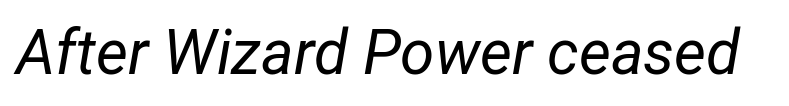
{"italic": "yes", "lean": "right", "slant_degrees": 12, "bold": "no", "weight": "regular", "width": "condensed", "stroke_contrast": "low", "x_height": "medium", "monospaced": "no", "underline": "no", "letter_spacing": "normal", "letter_spacing_em": 0.0, "glyph_px": 62}
